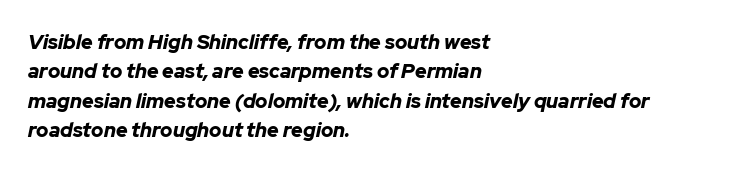
The image shows 20 px bold type, italic (leaning right); set left-aligned, normal line spacing (1.47x), normal letter spacing, not underlined.
